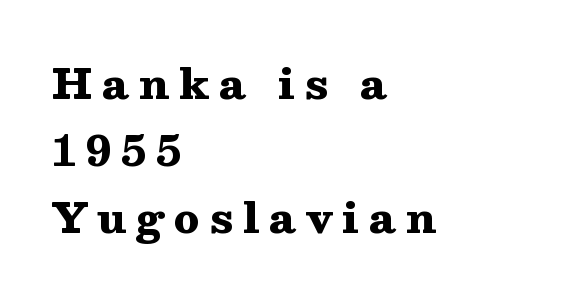
Weight: bold. Ascenders rise straight up at ninety degrees. Letterform terminals end in serifs throughout the passage. Words float on clear page, feet unadorned.
